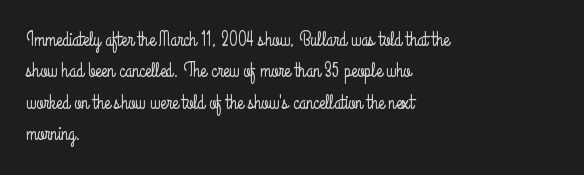
Q: Is the text underlined? A: No.
Q: How is the paragraph aligned? A: Left-aligned.
Q: Is the spacing between letters normal or unusually wide? A: Normal.
Q: Is the spacing between lines tight, normal or loose? A: Normal.
